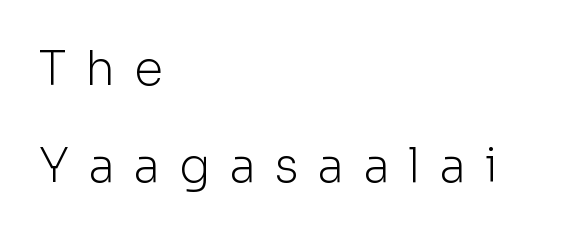
The image shows 47 px light sans-serif type, upright; set left-aligned, loose line spacing (2.07x), unusually wide letter spacing (+0.4 em), not underlined; low stroke contrast and a medium x-height.
